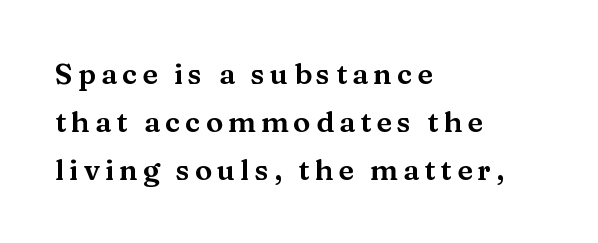
Q: Is the text italic (slanted)? A: No, it is upright.
Q: Is the typeface a serif or a sans-serif typeface? A: Serif.
Q: Is the text underlined? A: No.
Q: How is the paragraph aligned? A: Left-aligned.
Q: Is the spacing between lines tight, normal or loose? A: Normal.
Q: Width (condensed, normal, or wide)? A: Wide.
Q: Stroke contrast? A: Medium.
Q: x-height? A: Medium.
Q: Monospaced? A: No.
